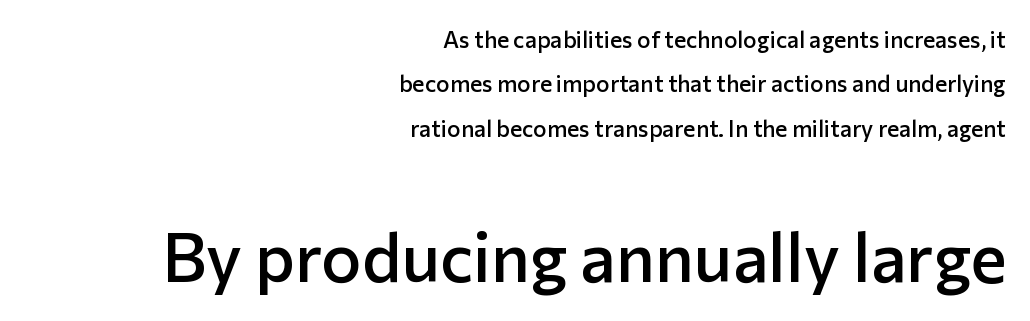
Q: Is the text bold? A: Semi-bold.
Q: Is the text italic (slanted)? A: No, it is upright.
Q: Is the typeface a serif or a sans-serif typeface? A: Sans-serif.
Q: Is the text underlined? A: No.
Q: How is the paragraph aligned? A: Right-aligned.
Q: Is the spacing between letters normal or unusually wide? A: Normal.
Q: Is the spacing between lines tight, normal or loose? A: Loose.
Q: Which block of text is set in a larger size, the first (top) or the second (bottom)? A: The second (bottom) one.
Q: Width (condensed, normal, or wide)? A: Normal.
Q: Stroke contrast? A: Low.
Q: x-height? A: Medium.
Q: Monospaced? A: No.
